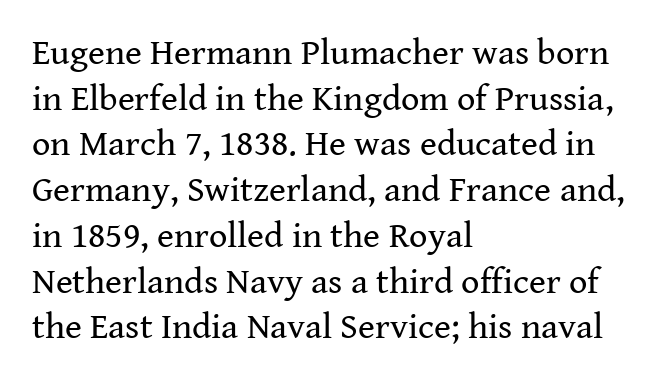
The image shows 36 px regular-weight serif type, upright; set left-aligned, normal line spacing (1.27x), normal letter spacing, not underlined; medium stroke contrast and a medium x-height.
